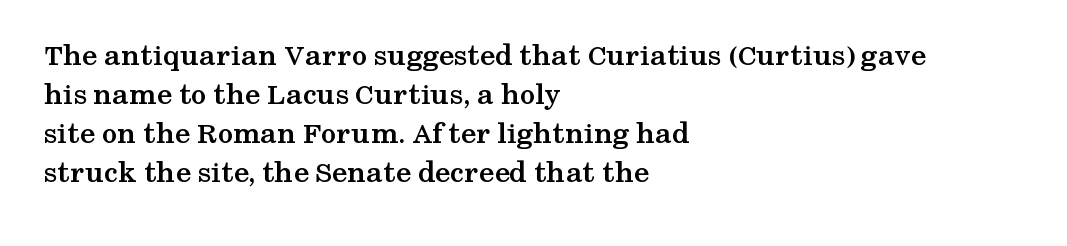
These lines stack with their left ends in a neat column. On the weight axis this lands at bold, roughly 700. A typesetter would label this face a serif. Varying glyph widths throughout — classic text-font behaviour. Plain, unruled lines of type.
